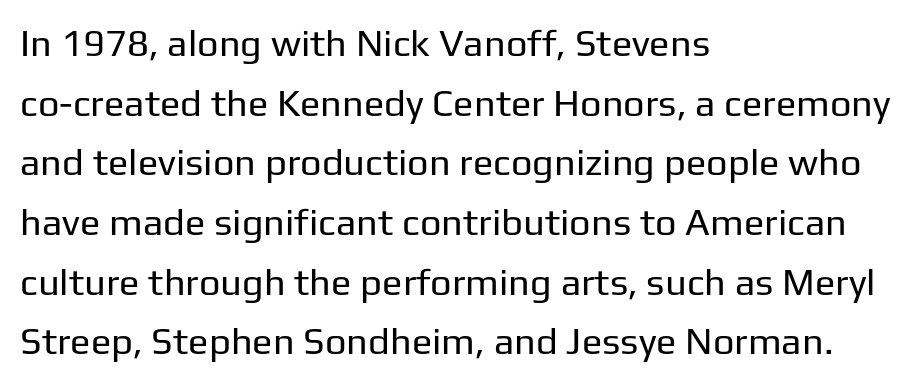
Horizontally, the lines are justified to the leading edge only. Caption: standard tracking, unaltered. The space beneath each line is pristine and unruled. The rendering shows plain stroke endings on the letterforms — a sans-serif design.
